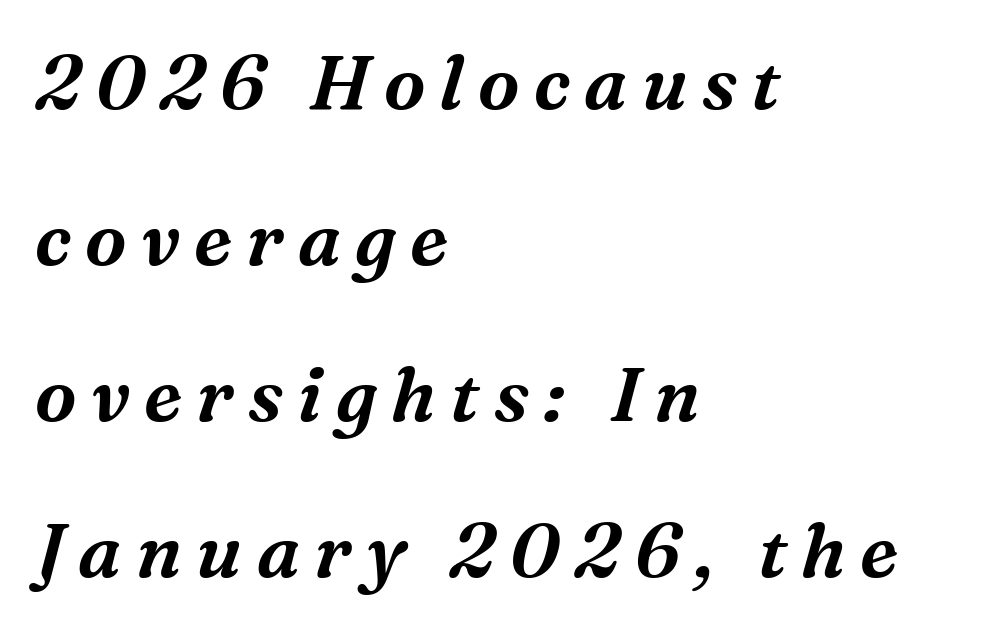
Q: Is the text italic (slanted)? A: Yes, it leans right by about 16 degrees.
Q: Is the typeface a serif or a sans-serif typeface? A: Serif.
Q: Is the text underlined? A: No.
Q: How is the paragraph aligned? A: Left-aligned.
Q: Is the spacing between lines tight, normal or loose? A: Loose.
Q: Width (condensed, normal, or wide)? A: Normal.
Q: Stroke contrast? A: Medium.
Q: x-height? A: Medium.
Q: Monospaced? A: No.
